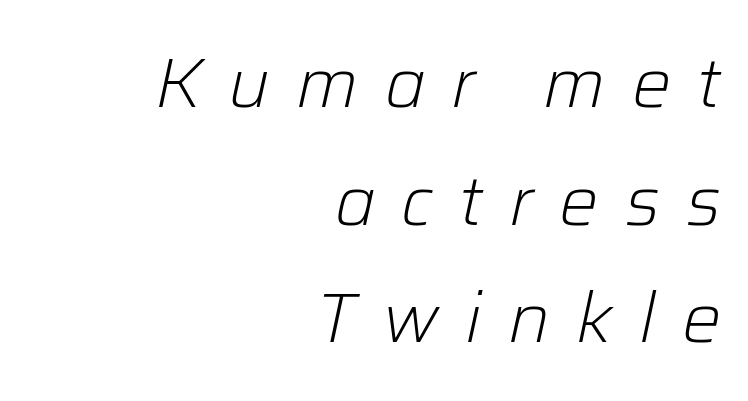
The image shows 70 px light type, italic (leaning right); set right-aligned, normal line spacing (1.68x), unusually wide letter spacing (+0.37 em), not underlined; low stroke contrast and a medium x-height.
